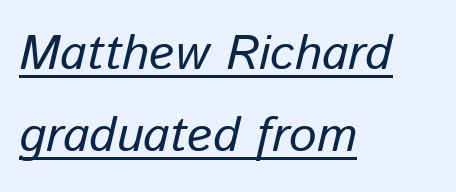
{"italic": "yes", "lean": "right", "slant_degrees": 13, "bold": "no", "weight": "regular", "width": "normal", "stroke_contrast": "low", "x_height": "medium", "monospaced": "no", "underline": "yes", "align": "left", "line_spacing": "normal", "line_spacing_ratio": 1.67, "letter_spacing": "normal", "letter_spacing_em": 0.0, "glyph_px": 49}
